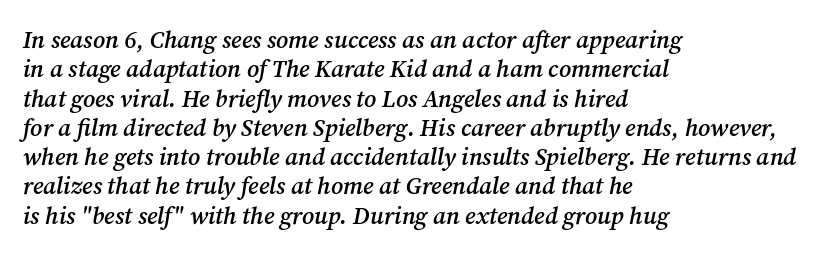
Q: Is the text bold? A: Semi-bold.
Q: Is the text italic (slanted)? A: Yes, it leans right by about 12 degrees.
Q: Is the text underlined? A: No.
Q: How is the paragraph aligned? A: Left-aligned.
Q: Is the spacing between letters normal or unusually wide? A: Normal.
